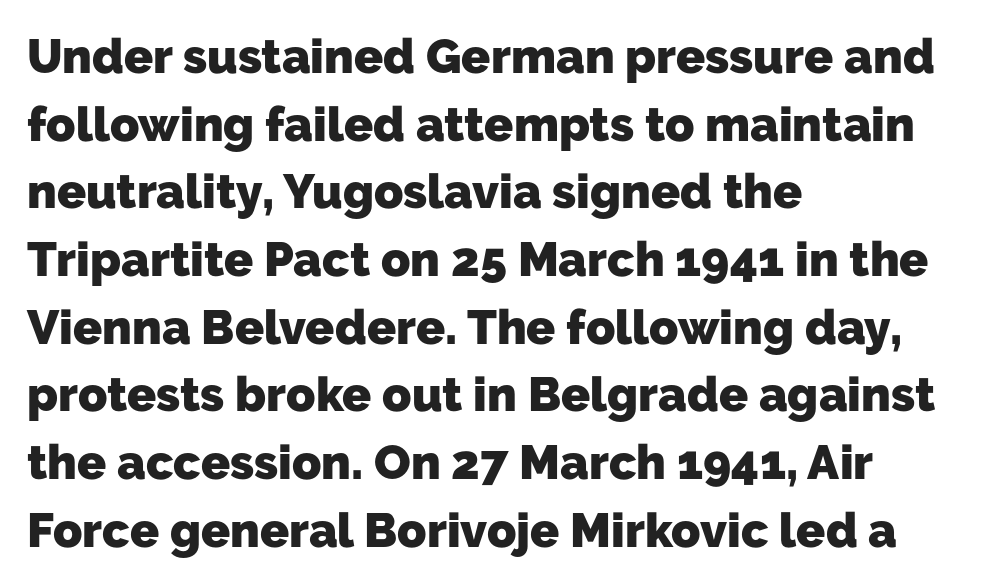
The image shows 48 px heavy sans-serif type; set left-aligned, normal line spacing (1.41x), normal letter spacing, not underlined; low stroke contrast and a medium x-height.
